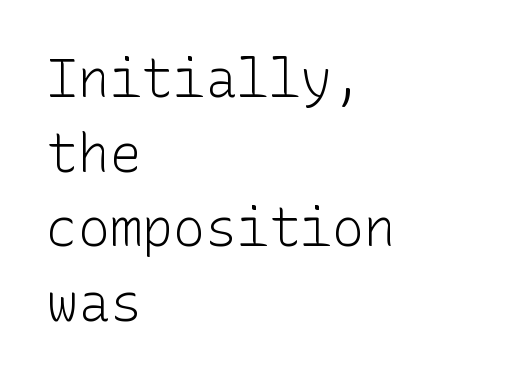
The image shows 53 px light sans-serif type, upright; set left-aligned, normal line spacing (1.41x), normal letter spacing, not underlined; low stroke contrast and a medium x-height.
